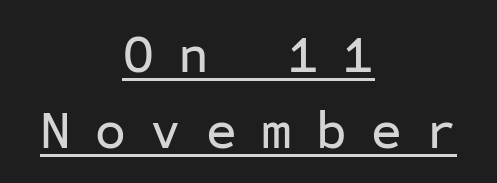
Fixed-width glyphs throughout — classic coding-font behaviour. Unlike a traditional serif, this face leaves its strokes unadorned. Regular leading. The line texture is sparse and dotted thanks to wide tracking. The lettering is marked with a stroke running underneath it. Upright lettering throughout.
